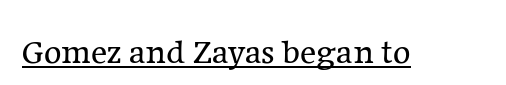
Q: Is the text bold? A: No.
Q: Is the text italic (slanted)? A: No, it is upright.
Q: Is the typeface a serif or a sans-serif typeface? A: Serif.
Q: Is the text underlined? A: Yes.
Q: Is the spacing between letters normal or unusually wide? A: Normal.
Q: Width (condensed, normal, or wide)? A: Normal.
Q: Stroke contrast? A: Low.
Q: x-height? A: Medium.
Q: Monospaced? A: No.
